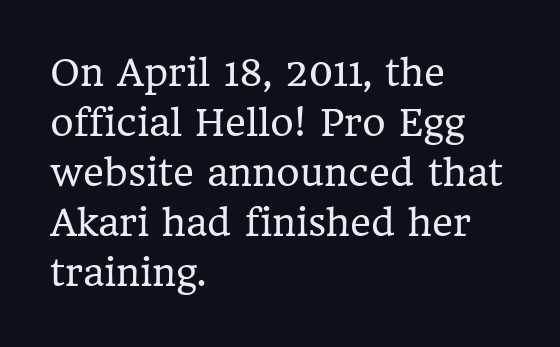
{"serif": "yes", "italic": "no", "bold": "no", "weight": "regular", "width": "normal", "stroke_contrast": "low", "x_height": "medium", "monospaced": "no", "underline": "no", "align": "left", "line_spacing": "normal", "line_spacing_ratio": 1.39, "letter_spacing": "normal", "letter_spacing_em": 0.0, "glyph_px": 36}
